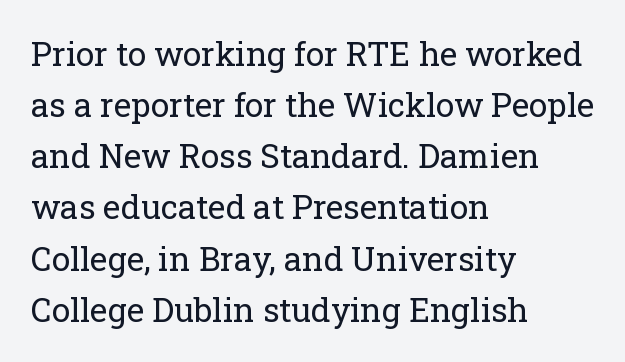
Q: Is the text bold? A: No.
Q: Is the text italic (slanted)? A: No, it is upright.
Q: Is the typeface a serif or a sans-serif typeface? A: Serif.
Q: Is the text underlined? A: No.
Q: How is the paragraph aligned? A: Left-aligned.
Q: Is the spacing between letters normal or unusually wide? A: Normal.
Q: Is the spacing between lines tight, normal or loose? A: Normal.
Q: Width (condensed, normal, or wide)? A: Normal.
Q: Stroke contrast? A: Low.
Q: x-height? A: Medium.
Q: Monospaced? A: No.
